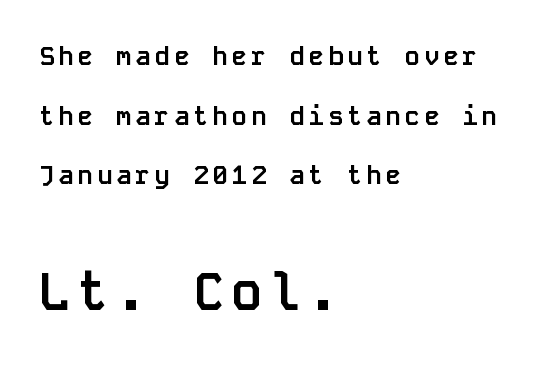
The image shows 52 px semibold sans-serif type, upright, monospaced; set left-aligned, loose line spacing (2.29x), not underlined; the second (bottom) block is 2.0x larger; low stroke contrast and a large x-height.
